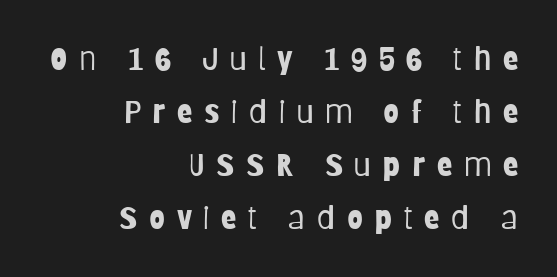
When letters stand straight like this, we call the style roman or upright. The zone under the glyphs is completely vacant. Each letter keeps its own natural width here, so spacing adapts to shape. Does the leading feel generous? No, just average. If you drew a ruler down the right edge, every line would touch it.
